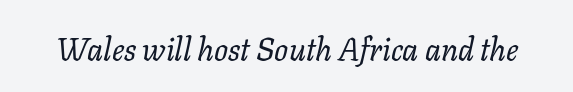
The image shows 31 px regular-weight type, italic (leaning right); set normal letter spacing, not underlined; low stroke contrast and a medium x-height.
